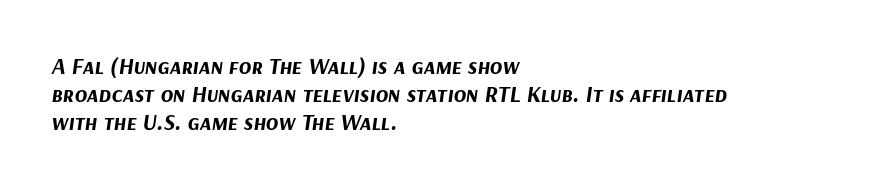
Bare-footed words on every line. The setting favours the left margin, as ordinary paragraphs usually do. Heavy-handed strokes throughout: this text is bold. Letter spacing: default. If you drew a line through each stem, it would be angled.
